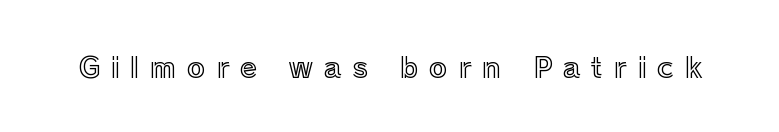
The image shows 28 px text type, upright; set unusually wide letter spacing (+0.39 em), not underlined; a medium x-height.
